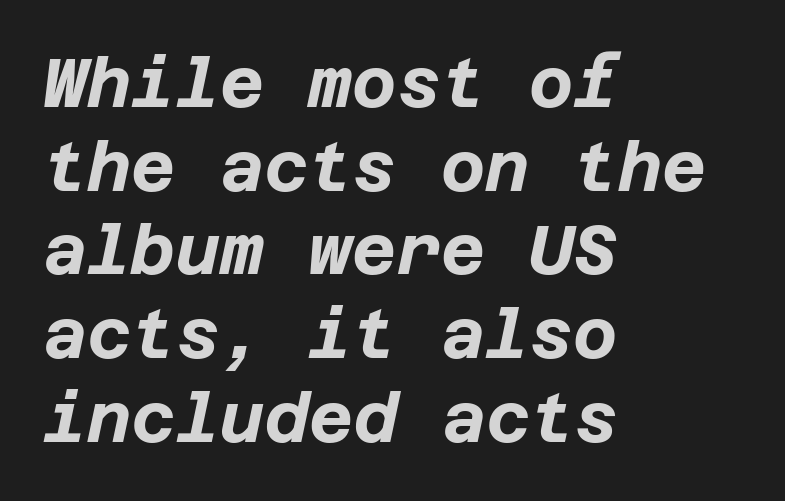
These words are printed bold, with thick strokes throughout. A bare baseline throughout the passage. Compared with ordinary roman type, these characters are visibly tilted. The text block is weighted toward the left margin, trailing off unevenly rightward. There is no visible air inserted between adjacent glyphs.
